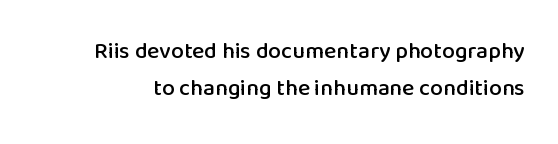
The image shows 23 px text type, upright; set normal line spacing (1.62x), normal letter spacing, not underlined.
